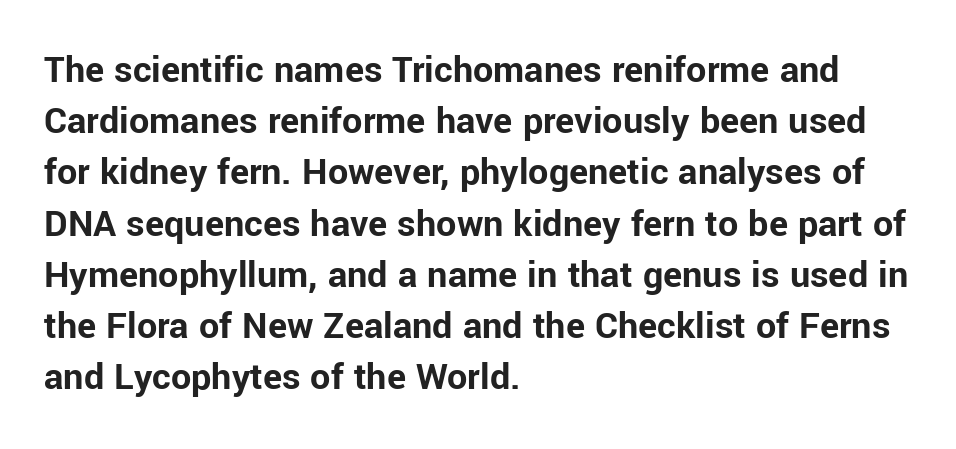
The image shows 40 px bold sans-serif type, upright; set left-aligned, normal line spacing (1.28x), normal letter spacing, not underlined; low stroke contrast and a medium x-height.
